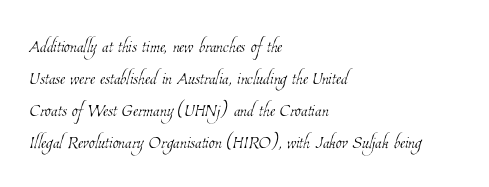
Q: Is the text bold? A: No.
Q: Is the text underlined? A: No.
Q: How is the paragraph aligned? A: Left-aligned.
Q: Is the spacing between letters normal or unusually wide? A: Normal.
Q: Is the spacing between lines tight, normal or loose? A: Normal.
